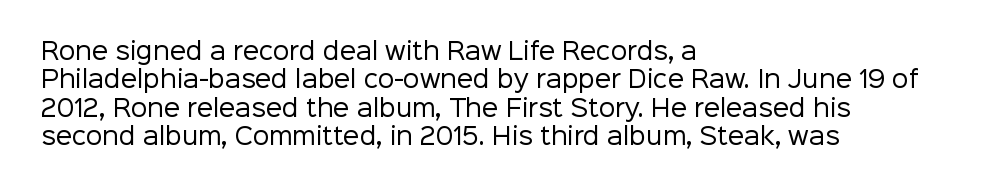
Nobody touched the tracking dial on this one. Visually the block forms a straight wall on the left and a jagged coastline on the right. Posture: upright roman. Beneath every word, the page is bare.
